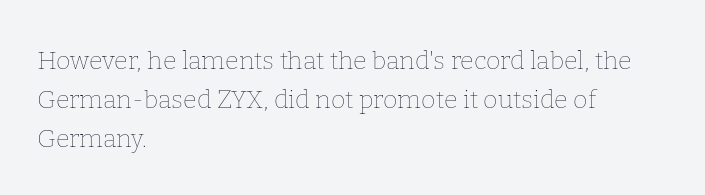
{"italic": "no", "bold": "no", "underline": "no", "align": "left", "line_spacing": "normal", "line_spacing_ratio": 1.57, "letter_spacing": "normal", "letter_spacing_em": 0.0, "glyph_px": 25}
